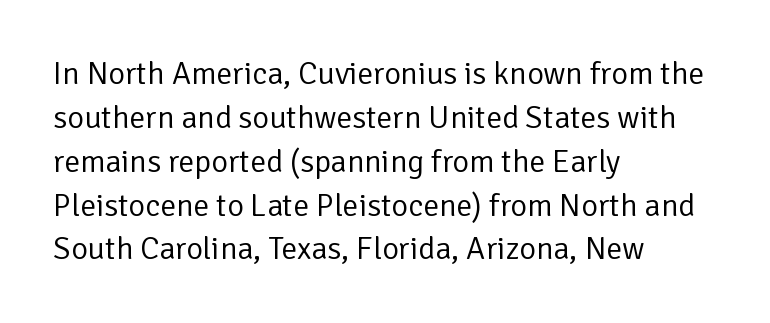
{"serif": "no", "italic": "no", "bold": "no", "weight": "regular", "width": "normal", "stroke_contrast": "low", "x_height": "medium", "monospaced": "no", "underline": "no", "align": "left", "line_spacing": "normal", "line_spacing_ratio": 1.37, "letter_spacing": "normal", "letter_spacing_em": 0.0, "glyph_px": 32}
